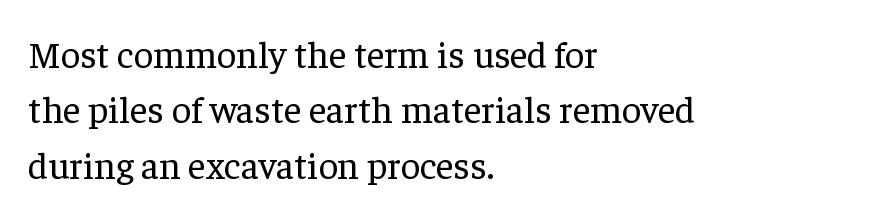
{"serif": "yes", "italic": "no", "bold": "no", "weight": "regular", "width": "normal", "stroke_contrast": "low", "x_height": "medium", "monospaced": "no", "underline": "no", "align": "left", "line_spacing": "normal", "line_spacing_ratio": 1.46, "letter_spacing": "normal", "letter_spacing_em": 0.0, "glyph_px": 38}
